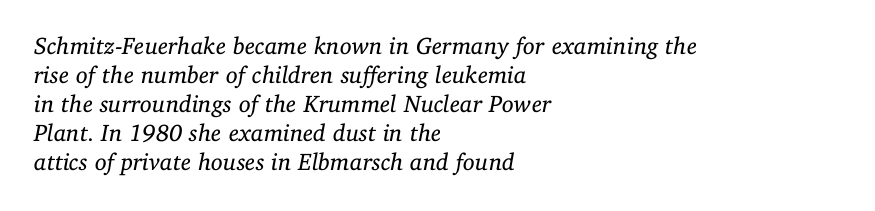
The strokes carry an ordinary text weight at most. The gap between lines stays unmarked. Leftover space on each line is placed entirely after the last word. Caption: standard tracking, unaltered.
